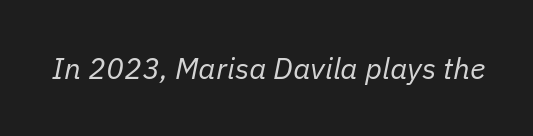
The image shows 30 px regular-weight type, italic (leaning right); set normal letter spacing, not underlined; low stroke contrast and a medium x-height.
